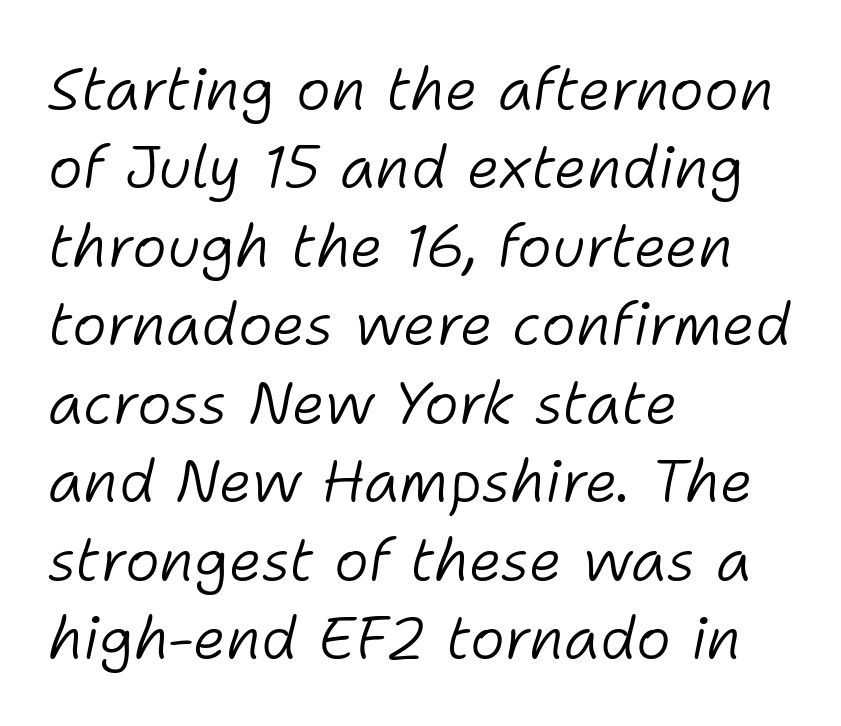
Vertical stems look standard width or narrower in stroke. The whole block is typeset with a tilt. Honestly, the row spacing looks completely unremarkable. A student would call this left alignment; a typographer would say flush left, rag right. This sample has the flowing, uneven cadence of proportional lettering.
